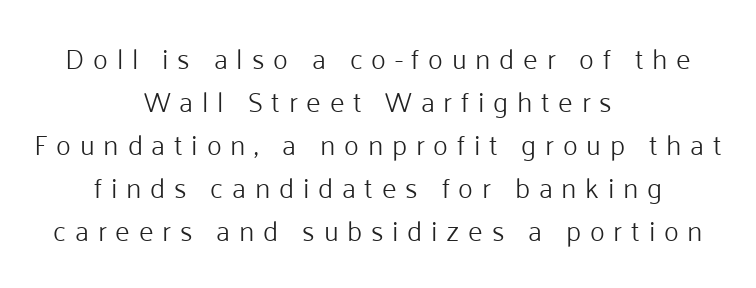
{"serif": "no", "italic": "no", "bold": "no", "weight": "light", "width": "normal", "stroke_contrast": "low", "x_height": "medium", "monospaced": "no", "underline": "no", "align": "center", "line_spacing": "normal", "line_spacing_ratio": 1.54, "letter_spacing": "wide", "letter_spacing_em": 0.31, "glyph_px": 28}
